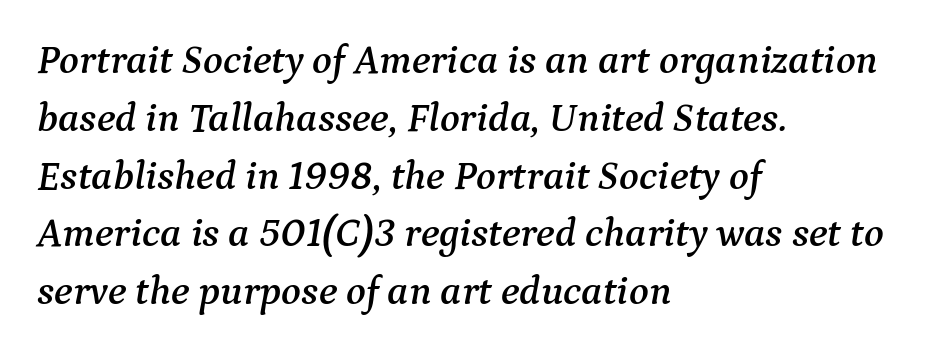
The image shows 41 px serif type, italic (leaning right); set left-aligned, normal line spacing (1.41x), normal letter spacing, not underlined; medium stroke contrast and a medium x-height.
